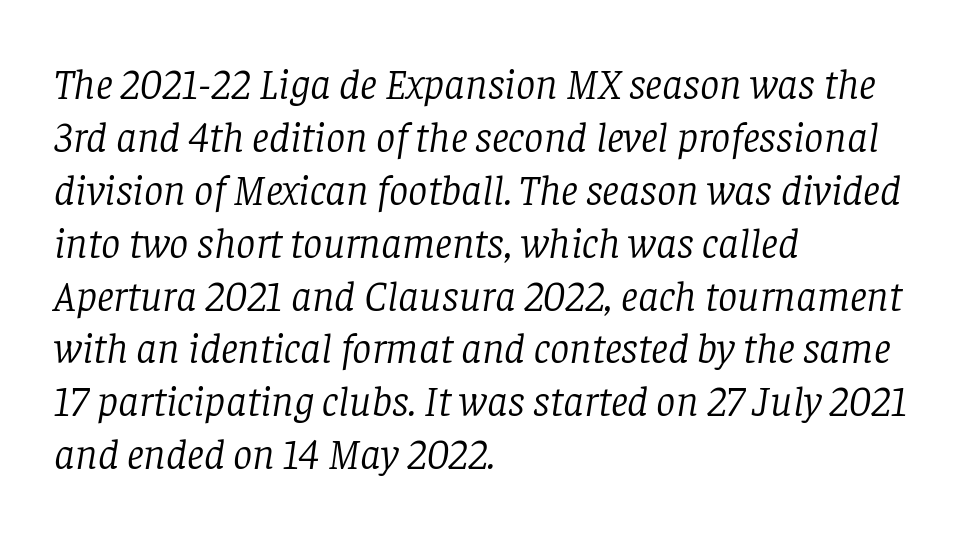
{"serif": "yes", "italic": "yes", "lean": "right", "slant_degrees": 8, "bold": "no", "weight": "light", "width": "normal", "stroke_contrast": "low", "x_height": "large", "monospaced": "no", "underline": "no", "align": "left", "line_spacing_ratio": 1.23, "letter_spacing": "normal", "letter_spacing_em": 0.0, "glyph_px": 43}
